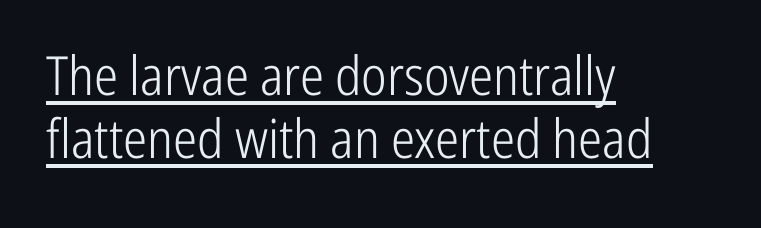
Q: Is the text bold? A: No.
Q: Is the text italic (slanted)? A: No, it is upright.
Q: Is the typeface a serif or a sans-serif typeface? A: Sans-serif.
Q: Is the text underlined? A: Yes.
Q: How is the paragraph aligned? A: Left-aligned.
Q: Is the spacing between letters normal or unusually wide? A: Normal.
Q: Width (condensed, normal, or wide)? A: Condensed.
Q: Stroke contrast? A: Low.
Q: x-height? A: Medium.
Q: Monospaced? A: No.
